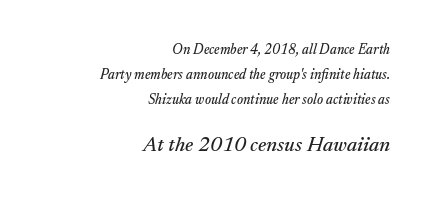
The image shows 21 px text type, italic (leaning right); set right-aligned, line spacing 1.79x, normal letter spacing, not underlined; the second (bottom) block is 1.5x larger.
